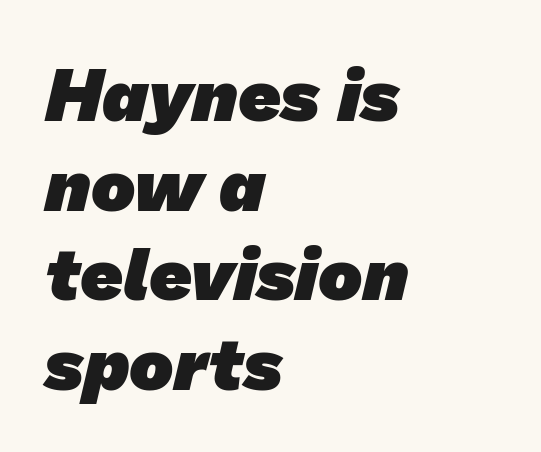
The image shows 74 px heavy sans-serif type; set left-aligned, line spacing 1.21x, normal letter spacing, not underlined; low stroke contrast and a medium x-height.
